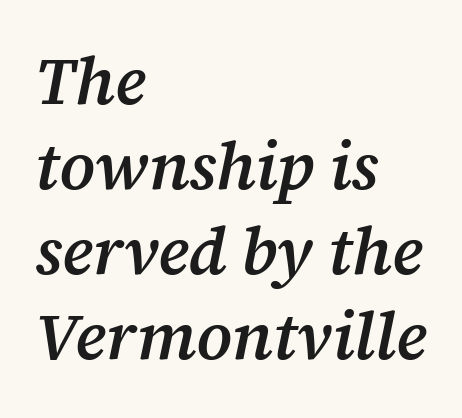
The passage shown is typed in a proportional face where columns would drift. The lines in this sample share a left origin and differ only in where they stop. The typography opts for an oblique posture over an upright one. Font category for this specimen: serif. Vertically, the passage feels balanced, rows spaced as you'd expect. This is moderately heavy type, rendered in semibold.
